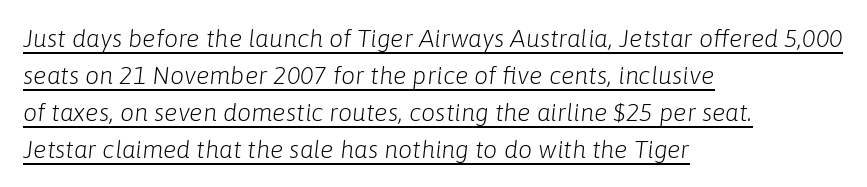
The image shows 25 px text type, italic (leaning right); set left-aligned, normal line spacing (1.48x), normal letter spacing, underlined.
